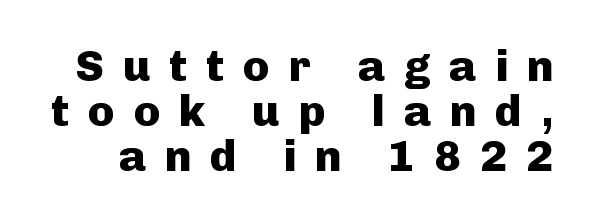
Q: Is the text bold? A: Yes.
Q: Is the text italic (slanted)? A: No, it is upright.
Q: Is the typeface a serif or a sans-serif typeface? A: Sans-serif.
Q: Is the text underlined? A: No.
Q: Is the spacing between letters normal or unusually wide? A: Unusually wide.
Q: Is the spacing between lines tight, normal or loose? A: Tight.
Q: Width (condensed, normal, or wide)? A: Normal.
Q: Stroke contrast? A: Low.
Q: x-height? A: Medium.
Q: Monospaced? A: No.
